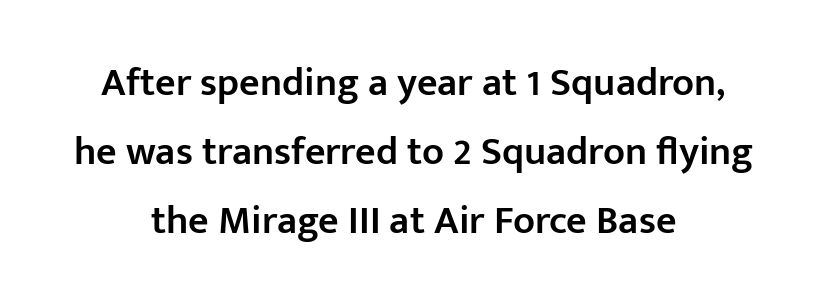
Is there any slant? The stems are plumb. The rag falls on both sides of this text block equally. Semibold letterforms, between regular and bold. The rendering shows plain stroke endings on the letterforms — a sans-serif design.
